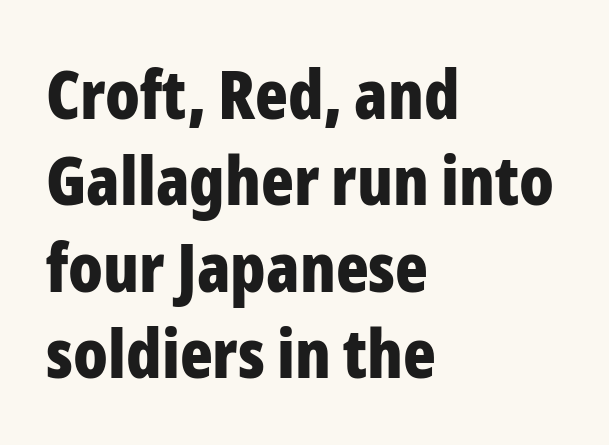
{"serif": "no", "italic": "no", "bold": "yes", "weight": "bold", "width": "condensed", "stroke_contrast": "low", "x_height": "medium", "monospaced": "no", "underline": "no", "align": "left", "line_spacing": "normal", "line_spacing_ratio": 1.27, "letter_spacing": "normal", "letter_spacing_em": 0.0, "glyph_px": 68}
